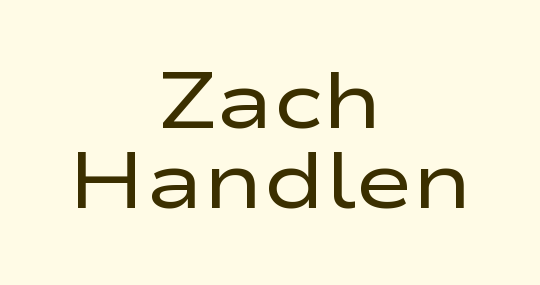
Q: Is the text bold? A: No.
Q: Is the text italic (slanted)? A: No, it is upright.
Q: Is the typeface a serif or a sans-serif typeface? A: Sans-serif.
Q: Is the text underlined? A: No.
Q: How is the paragraph aligned? A: Centered.
Q: Is the spacing between letters normal or unusually wide? A: Normal.
Q: Is the spacing between lines tight, normal or loose? A: Tight.
Q: Width (condensed, normal, or wide)? A: Wide.
Q: Stroke contrast? A: Low.
Q: x-height? A: Medium.
Q: Monospaced? A: No.
